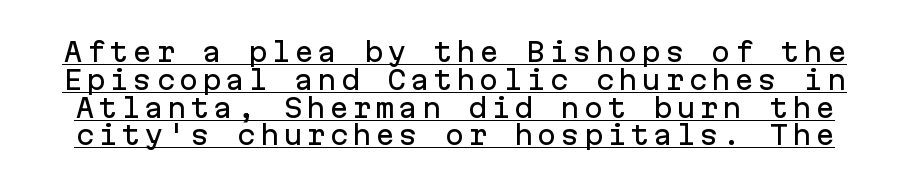
The image shows 26 px text type, upright; set tight line spacing (1.07x), underlined.
